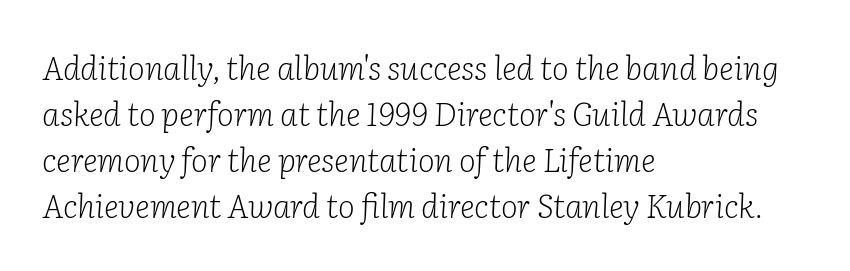
Typeset ragged right — the left edge is the straight one. This is oblique type, the kind used for emphasis or titles. This sample has the flowing, uneven cadence of proportional lettering. Is the stroke heavy? The answer is a plain regular-or-lighter. How are the letters spaced? Ordinarily, with no added tracking.
